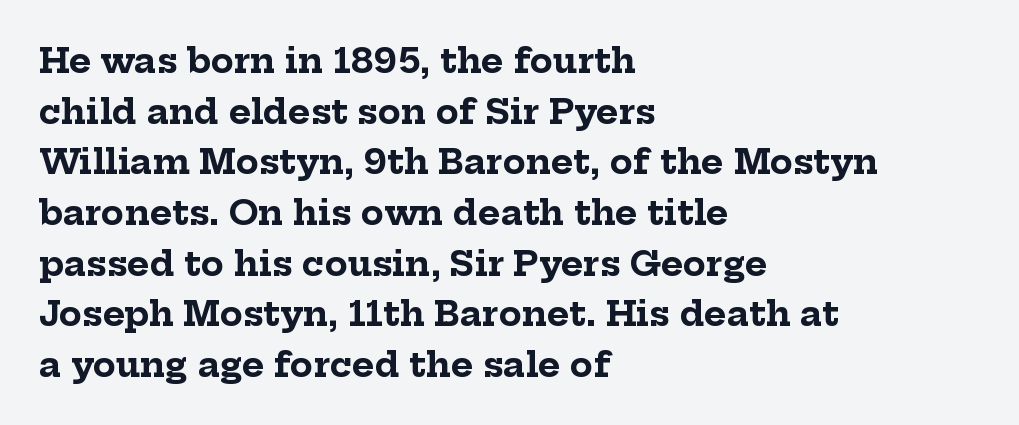
Q: Is the text bold? A: Yes.
Q: Is the text italic (slanted)? A: No, it is upright.
Q: Is the typeface a serif or a sans-serif typeface? A: Serif.
Q: Is the text underlined? A: No.
Q: How is the paragraph aligned? A: Left-aligned.
Q: Is the spacing between letters normal or unusually wide? A: Normal.
Q: Is the spacing between lines tight, normal or loose? A: Normal.
Q: Width (condensed, normal, or wide)? A: Normal.
Q: Stroke contrast? A: Low.
Q: x-height? A: Medium.
Q: Monospaced? A: No.
